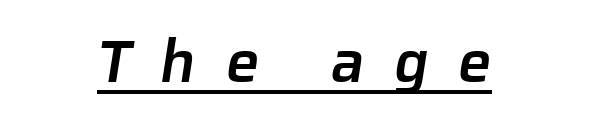
This is the in-between weight designers call semibold or demi. The designer went with a sans here, leaving each stem footless. The horizontal fit of the characters is loose and conspicuously gappy. You can see a thin bar hugging the bottom of the glyphs.
